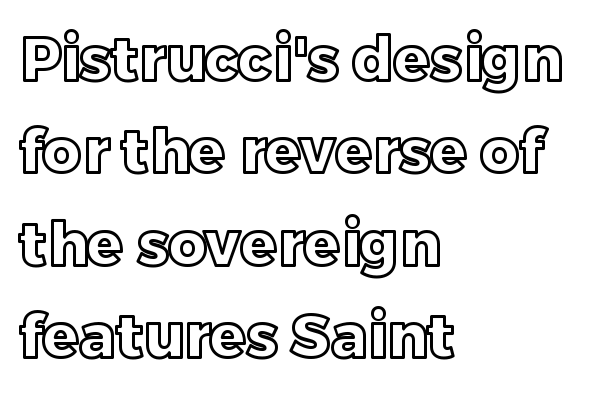
This sample has the flowing, uneven cadence of proportional lettering. Words appear dense and cohesive because spacing is normal. Regarding leading, the lines here are spaced in the standard way. These lines are set flush left with a ragged right edge.
